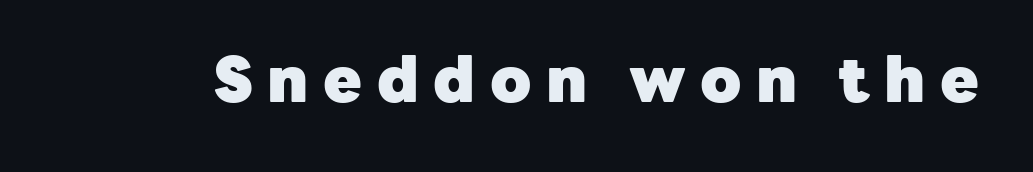
A roman cut, with each character standing at attention. You'd pick this weight for a headline — it's a proper bold. The characters display no serif detailing; their extremities are plain. Words appear elongated and porous because spacing is wide. The passage shown is typed in a proportional face where columns would drift. The words here are not underlined.
